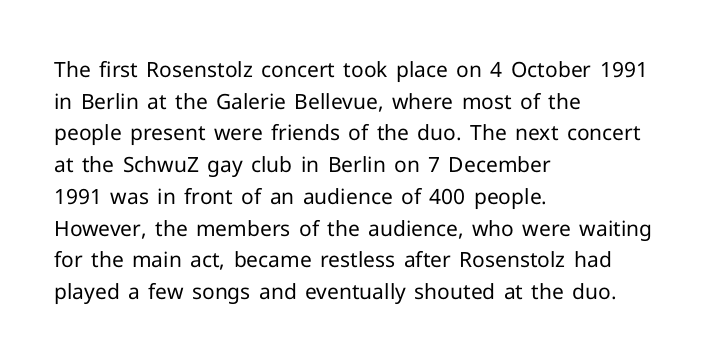
The image shows 21 px text type, upright; set left-aligned, normal line spacing (1.51x), normal letter spacing, not underlined.
